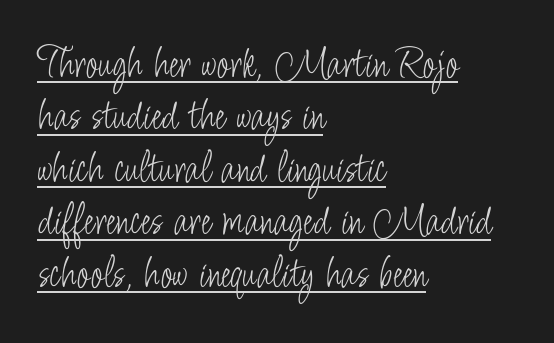
Q: Is the text bold? A: No.
Q: Is the text italic (slanted)? A: Yes.
Q: Is the typeface a serif or a sans-serif typeface? A: Sans-serif.
Q: Is the text underlined? A: Yes.
Q: How is the paragraph aligned? A: Left-aligned.
Q: Is the spacing between letters normal or unusually wide? A: Normal.
Q: Is the spacing between lines tight, normal or loose? A: Tight.
Q: Width (condensed, normal, or wide)? A: Condensed.
Q: Stroke contrast? A: Low.
Q: x-height? A: Small.
Q: Monospaced? A: No.
